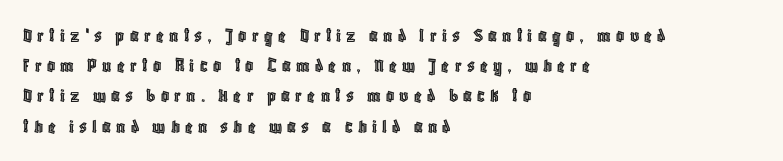
Q: Is the text italic (slanted)? A: No, it is upright.
Q: Is the text underlined? A: No.
Q: How is the paragraph aligned? A: Left-aligned.
Q: Is the spacing between letters normal or unusually wide? A: Unusually wide.
Q: Is the spacing between lines tight, normal or loose? A: Normal.
